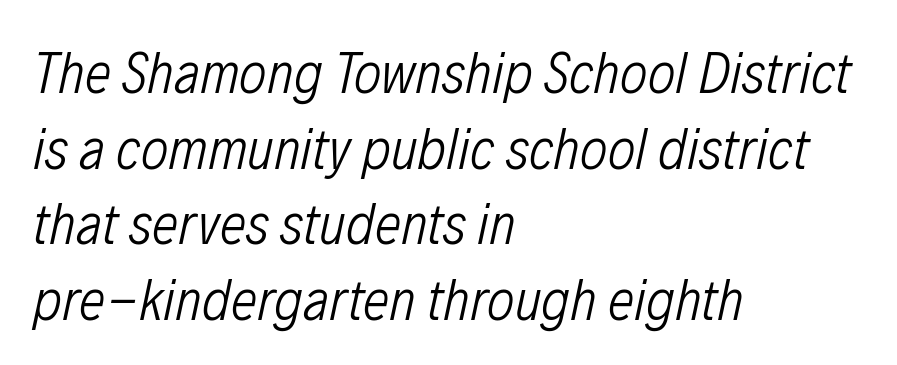
Slanted lettering throughout. Horizontal alignment here is leftward, the default for most running prose. This block has exactly the height ordinary leading produces. The face used here is rendered with its standard letterfit. Letters have the restrained weight of plain body copy at most.
